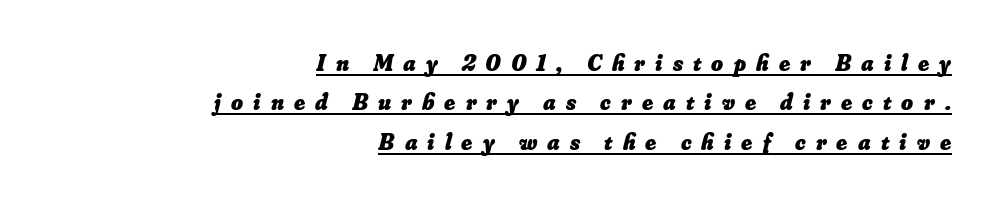
Q: Is the text bold? A: Yes.
Q: Is the text underlined? A: Yes.
Q: How is the paragraph aligned? A: Right-aligned.
Q: Is the spacing between letters normal or unusually wide? A: Unusually wide.
